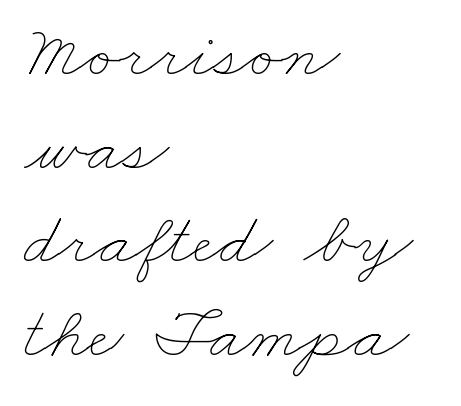
Here the glyphs are tracked normally, forming tight word shapes. The rows are spaced the way most documents space them. You could not count columns in this text — the font is proportionally spaced. The glyphs are unaccompanied by any horizontal stroke below them.
